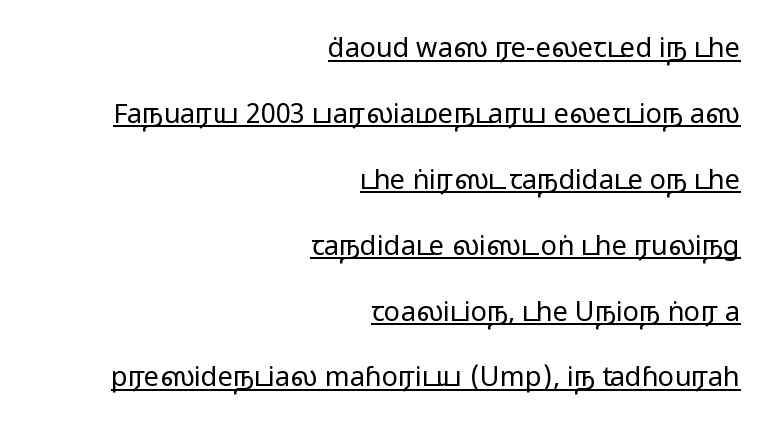
Q: Is the text bold? A: No.
Q: Is the text italic (slanted)? A: No, it is upright.
Q: Is the text underlined? A: Yes.
Q: How is the paragraph aligned? A: Right-aligned.
Q: Is the spacing between letters normal or unusually wide? A: Normal.
Q: Is the spacing between lines tight, normal or loose? A: Loose.
